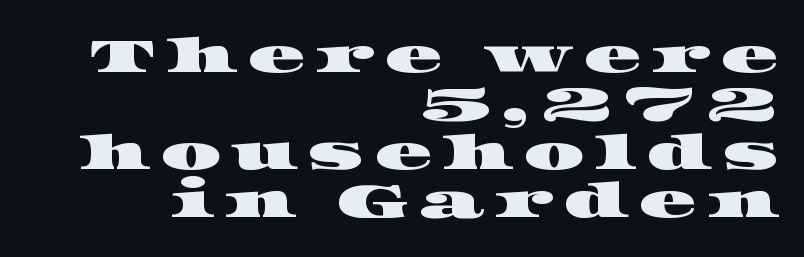
{"serif": "yes", "width": "wide", "stroke_contrast": "high", "x_height": "large", "monospaced": "no", "underline": "no", "align": "right", "line_spacing": "tight", "line_spacing_ratio": 1.01, "letter_spacing": "wide", "letter_spacing_em": 0.2, "glyph_px": 48}
